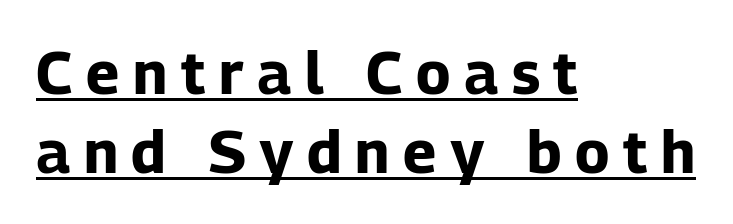
What's the leading like? Ordinary, nothing unusual. Every character sits straight up, as roman type does. Students, this is bold: see how much ink each stroke carries. In CSS terms this would be text-align: left.
